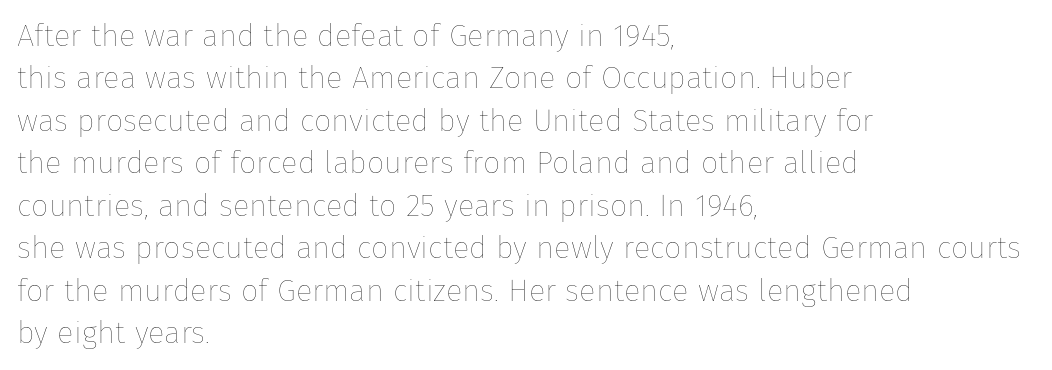
The compositor pushed each line to the left boundary. The vertical gap from one line to the next is medium. Characters remain perfectly vertical along every line. Compared with a typical body face, this is equally light or lighter still. Characters follow at the spacing the type designer built in.
